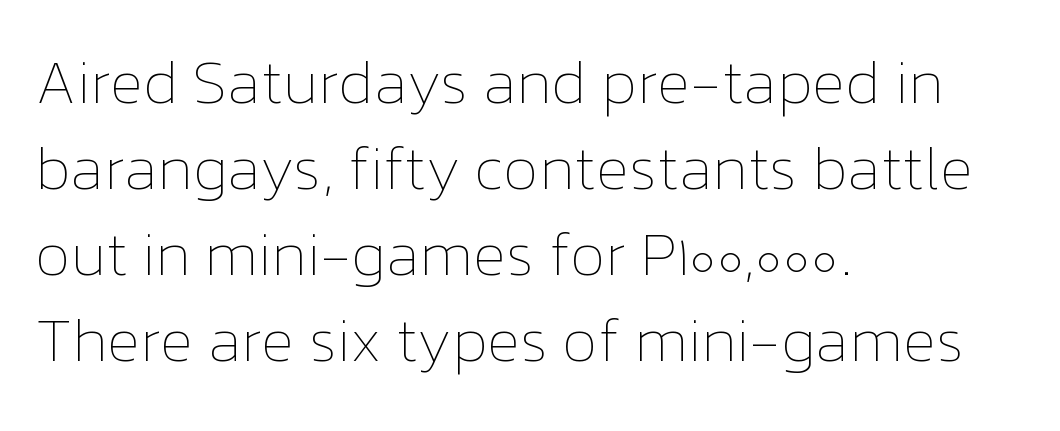
Q: Is the text bold? A: No.
Q: Is the text italic (slanted)? A: No, it is upright.
Q: Is the text underlined? A: No.
Q: How is the paragraph aligned? A: Left-aligned.
Q: Is the spacing between letters normal or unusually wide? A: Normal.
Q: Is the spacing between lines tight, normal or loose? A: Normal.
Q: Width (condensed, normal, or wide)? A: Normal.
Q: Stroke contrast? A: Low.
Q: x-height? A: Medium.
Q: Monospaced? A: No.
